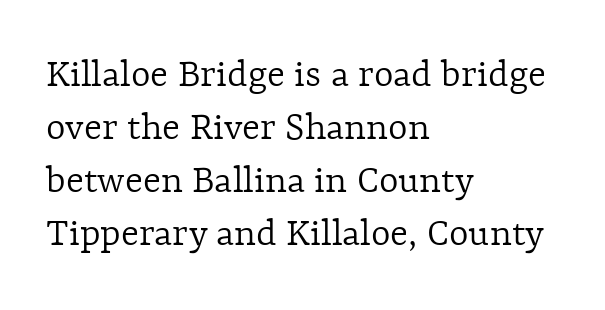
Q: Is the text bold? A: No.
Q: Is the text italic (slanted)? A: No, it is upright.
Q: Is the text underlined? A: No.
Q: How is the paragraph aligned? A: Left-aligned.
Q: Is the spacing between letters normal or unusually wide? A: Normal.
Q: Is the spacing between lines tight, normal or loose? A: Normal.
Q: Width (condensed, normal, or wide)? A: Normal.
Q: x-height? A: Medium.
Q: Monospaced? A: No.
